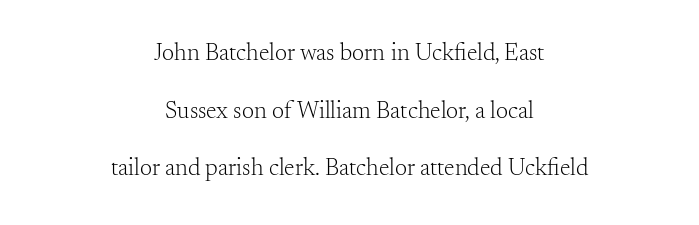
Q: Is the text bold? A: No.
Q: Is the text italic (slanted)? A: No, it is upright.
Q: Is the text underlined? A: No.
Q: How is the paragraph aligned? A: Centered.
Q: Is the spacing between letters normal or unusually wide? A: Normal.
Q: Is the spacing between lines tight, normal or loose? A: Loose.
